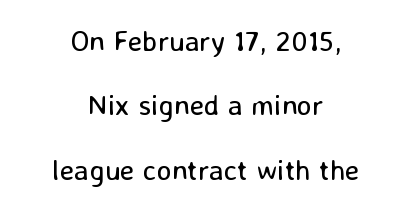
Q: Is the text bold? A: No.
Q: Is the text italic (slanted)? A: No, it is upright.
Q: Is the typeface a serif or a sans-serif typeface? A: Sans-serif.
Q: Is the text underlined? A: No.
Q: How is the paragraph aligned? A: Centered.
Q: Is the spacing between letters normal or unusually wide? A: Normal.
Q: Is the spacing between lines tight, normal or loose? A: Loose.
Q: Width (condensed, normal, or wide)? A: Normal.
Q: Stroke contrast? A: Low.
Q: x-height? A: Medium.
Q: Monospaced? A: No.
